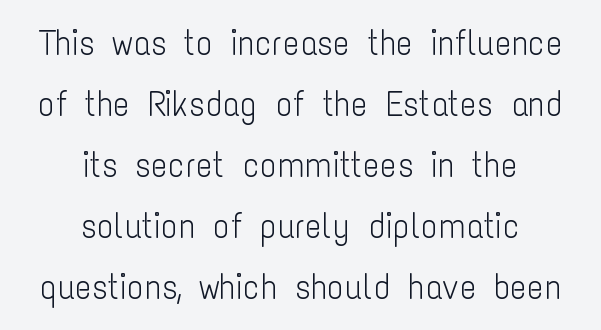
Counters stay open thanks to moderate or lighter strokes. Examine the stroke ends and you'll find no serifs. No extra tracking has been applied to these lines. Spacing verdict: proportional, widths tailored to each character. The words here are not underlined. Quick note: not italic, upright.
